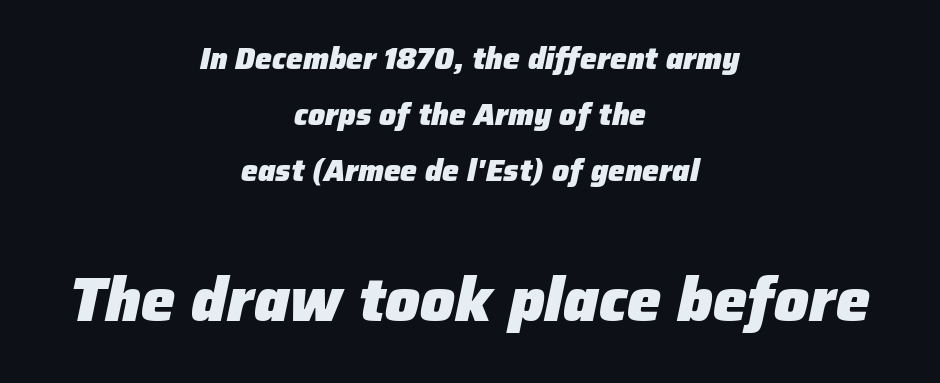
The image shows 61 px heavy type, italic (leaning right); set centered, line spacing 1.87x, normal letter spacing, not underlined; the second (bottom) block is 2.03x larger; low stroke contrast and a medium x-height.
